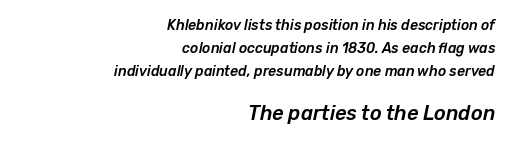
Q: Is the text italic (slanted)? A: Yes, it leans right by about 12 degrees.
Q: Is the text underlined? A: No.
Q: How is the paragraph aligned? A: Right-aligned.
Q: Is the spacing between letters normal or unusually wide? A: Normal.
Q: Is the spacing between lines tight, normal or loose? A: Normal.
Q: Which block of text is set in a larger size, the first (top) or the second (bottom)? A: The second (bottom) one.
